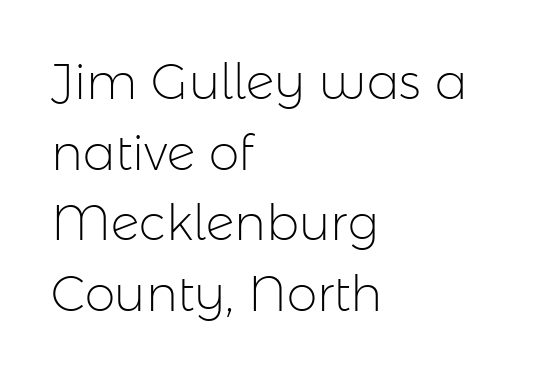
The ragged edge is on the right, which tells us the setting is flush left. On a weight scale, this lands at 450 or below. Nope, not italic — everything's standing straight. Think of a printed novel: that variable character pitch is what you see here. No extra tracking has been applied to these lines.
